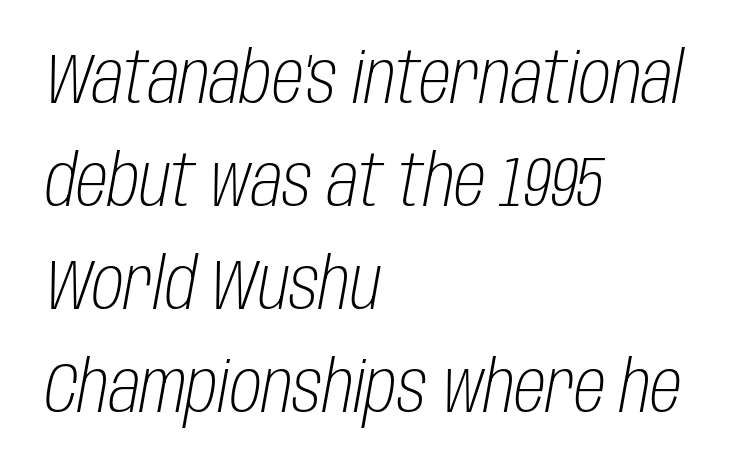
Summary of weight: not heavy and not bold. These lines keep a tight, regular rhythm from letter to letter. Looking at the ascenders, they clearly lean. The designer left line spacing at the default. The rag falls on the right side of this text block.
